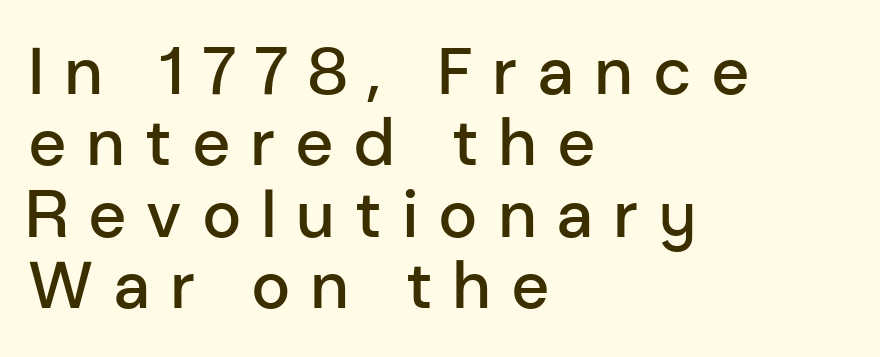
{"serif": "no", "italic": "no", "bold": "semi", "weight": "semibold", "width": "normal", "stroke_contrast": "low", "x_height": "medium", "monospaced": "no", "underline": "no", "align": "left", "line_spacing": "tight", "line_spacing_ratio": 1.08, "letter_spacing": "wide", "letter_spacing_em": 0.3, "glyph_px": 66}
